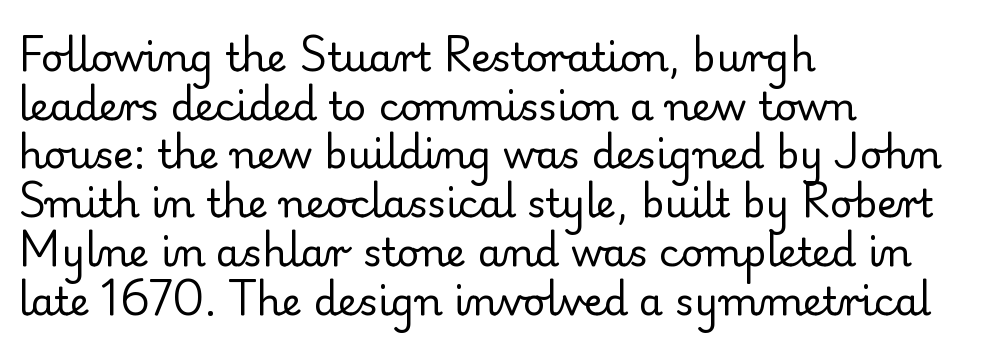
Q: Is the text bold? A: No.
Q: Is the text italic (slanted)? A: No, it is upright.
Q: Is the typeface a serif or a sans-serif typeface? A: Serif.
Q: Is the text underlined? A: No.
Q: How is the paragraph aligned? A: Left-aligned.
Q: Is the spacing between letters normal or unusually wide? A: Normal.
Q: Is the spacing between lines tight, normal or loose? A: Normal.
Q: Width (condensed, normal, or wide)? A: Normal.
Q: Stroke contrast? A: Low.
Q: x-height? A: Small.
Q: Monospaced? A: No.
